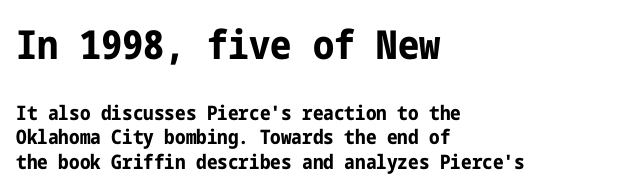
The image shows 40 px bold, condensed sans-serif type, upright; set left-aligned, line spacing 1.24x, normal letter spacing, not underlined; the first (top) block is 2.0x larger; low stroke contrast and a medium x-height.
